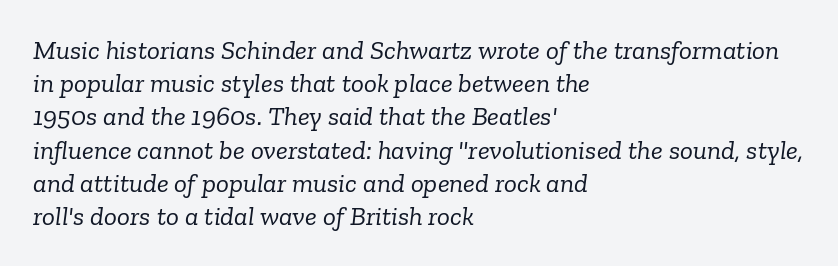
{"italic": "yes", "lean": "right", "slant_degrees": 6, "bold": "no", "underline": "no", "align": "left", "line_spacing_ratio": 1.23, "letter_spacing": "normal", "letter_spacing_em": 0.0, "glyph_px": 27}
